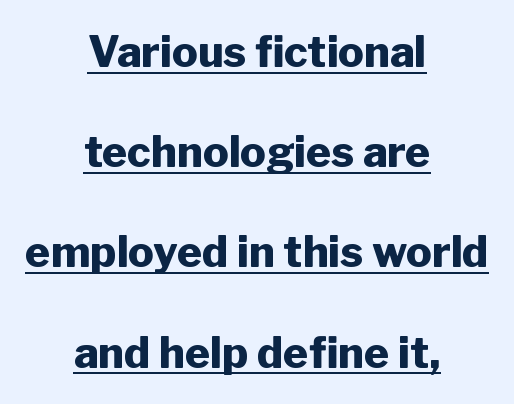
{"serif": "no", "italic": "no", "bold": "yes", "weight": "heavy", "width": "normal", "stroke_contrast": "low", "x_height": "medium", "monospaced": "no", "underline": "yes", "align": "center", "line_spacing": "loose", "line_spacing_ratio": 2.33, "letter_spacing": "normal", "letter_spacing_em": 0.0, "glyph_px": 43}
